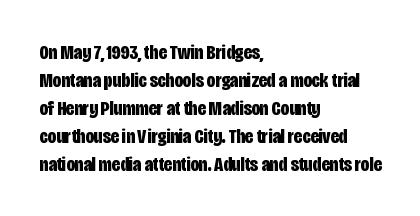
Style check: upright. Reading down the block, your eye returns to a fixed left position each line. This rendering leaves character spacing at its baseline value. Check under the words: just untouched page.
